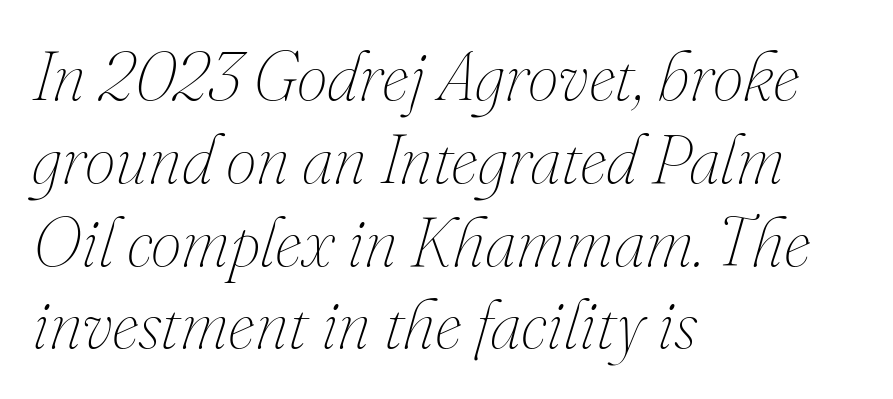
Q: Is the text bold? A: No.
Q: Is the text italic (slanted)? A: Yes, it leans right by about 16 degrees.
Q: Is the text underlined? A: No.
Q: How is the paragraph aligned? A: Left-aligned.
Q: Is the spacing between letters normal or unusually wide? A: Normal.
Q: Width (condensed, normal, or wide)? A: Normal.
Q: Stroke contrast? A: Medium.
Q: x-height? A: Small.
Q: Monospaced? A: No.
